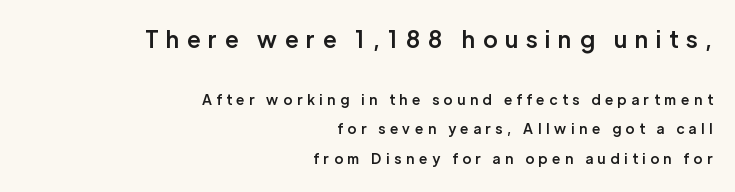
The image shows 23 px text type, upright; set right-aligned, loose line spacing (2.11x), unusually wide letter spacing (+0.34 em), not underlined; the first (top) block is 1.64x larger.
